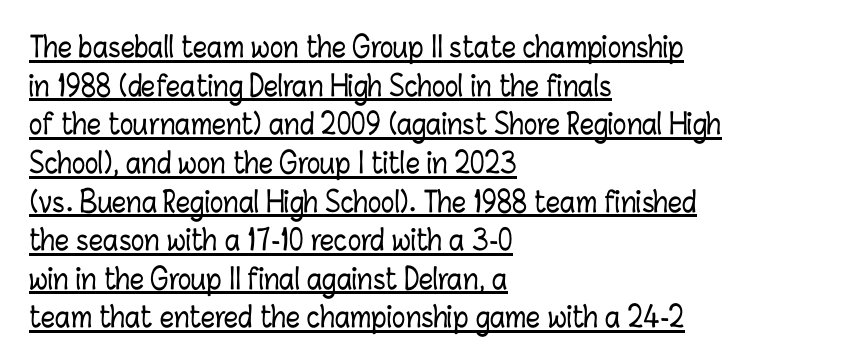
Q: Is the text italic (slanted)? A: No, it is upright.
Q: Is the text underlined? A: Yes.
Q: How is the paragraph aligned? A: Left-aligned.
Q: Is the spacing between letters normal or unusually wide? A: Normal.
Q: Is the spacing between lines tight, normal or loose? A: Normal.
Q: Width (condensed, normal, or wide)? A: Condensed.
Q: Stroke contrast? A: Low.
Q: x-height? A: Medium.
Q: Monospaced? A: No.
